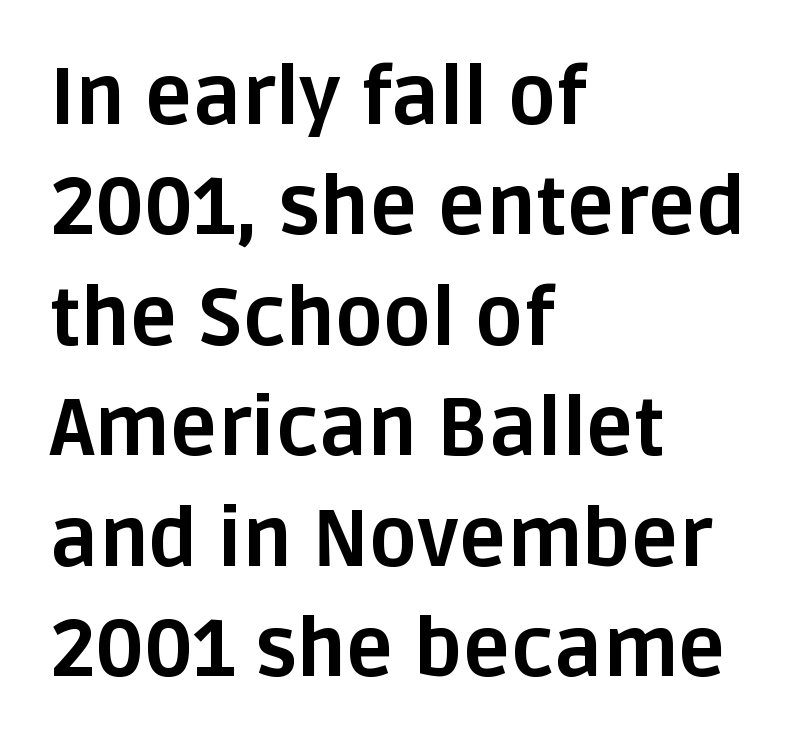
{"serif": "no", "italic": "no", "bold": "yes", "weight": "bold", "width": "normal", "stroke_contrast": "low", "x_height": "large", "monospaced": "no", "underline": "no", "align": "left", "line_spacing": "normal", "line_spacing_ratio": 1.38, "letter_spacing": "normal", "letter_spacing_em": 0.0, "glyph_px": 80}
